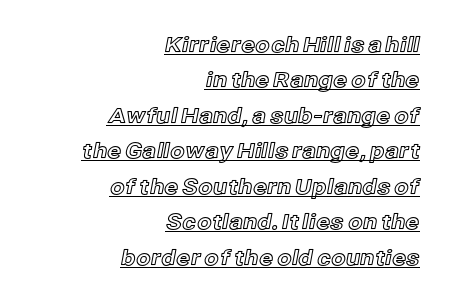
In terms of letterspacing, this is plain default setting. The lines sit at an ordinary, default distance from one another. The rag falls on the left side of this text block. This rendering features underlined lettering.
